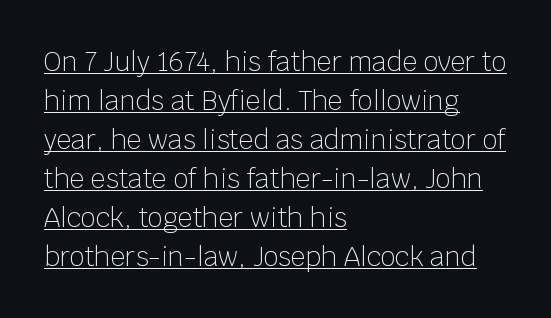
Decoration check: the copy is underlined. No italicization has been applied; the sample stays upright. Stems here are at most as thick as an everyday book face. The typesetter chose a ragged-right arrangement here.
